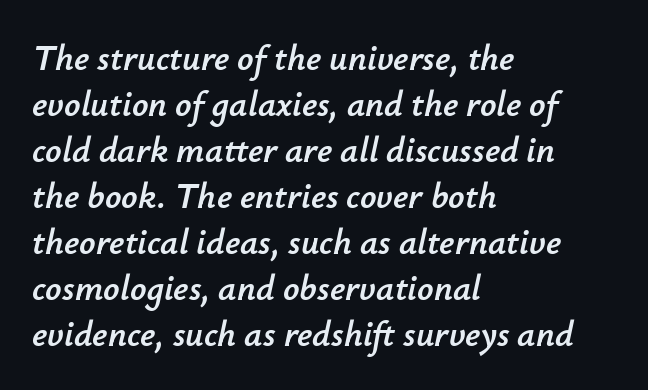
The image shows 36 px text type, italic (leaning right); set left-aligned, normal line spacing (1.28x), normal letter spacing, not underlined; low stroke contrast and a small x-height.
